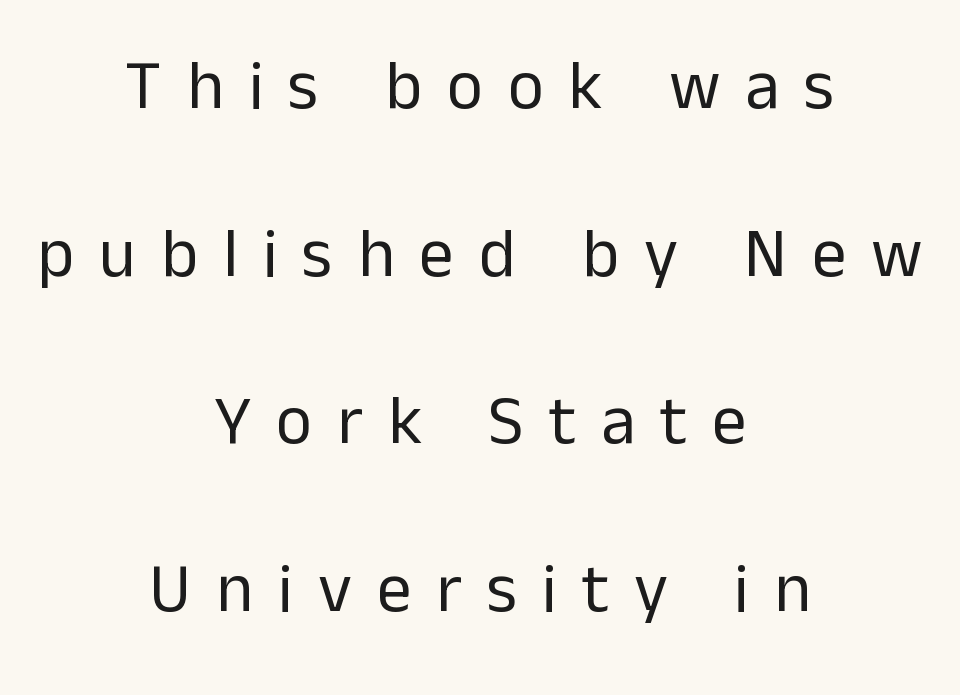
Spacing between characters has been opened up far beyond the box default. The face used here is a sans, in the tradition of grotesques and geometrics. You can tell it's not italic because the verticals are truly vertical. Horizontal alignment here is central, giving a formal, balanced look.
